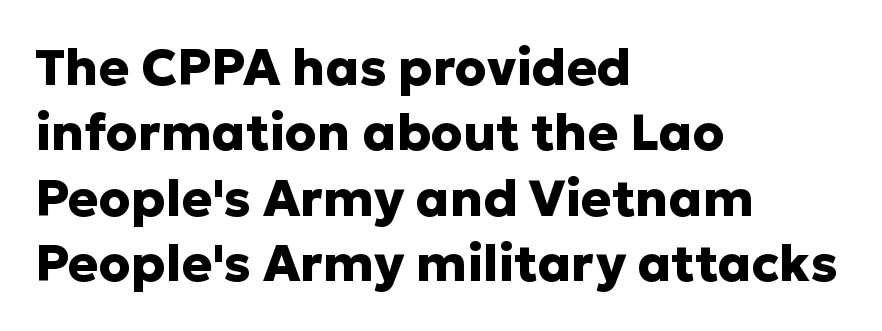
The image shows 51 px heavy sans-serif type, upright; set left-aligned, normal line spacing (1.28x), normal letter spacing, not underlined; low stroke contrast and a medium x-height.
